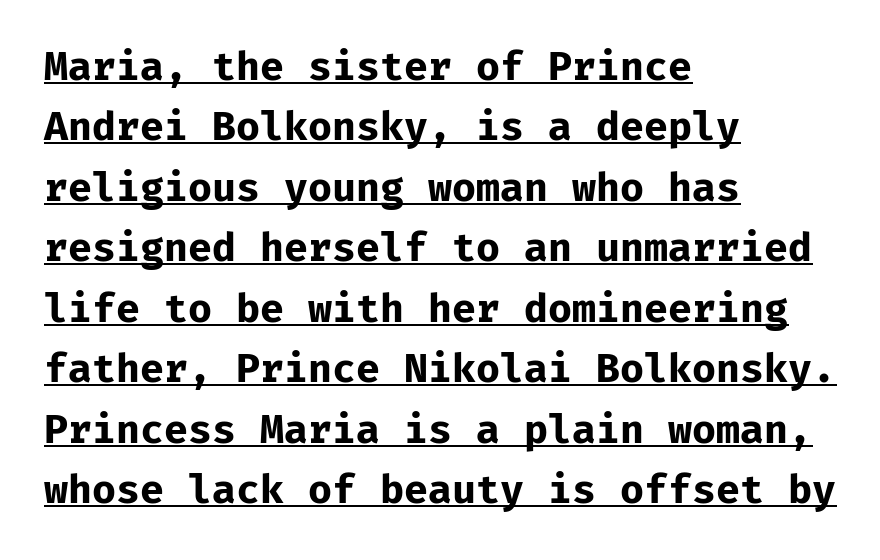
Q: Is the text bold? A: Yes.
Q: Is the text italic (slanted)? A: No, it is upright.
Q: Is the typeface a serif or a sans-serif typeface? A: Sans-serif.
Q: Is the text underlined? A: Yes.
Q: How is the paragraph aligned? A: Left-aligned.
Q: Is the spacing between letters normal or unusually wide? A: Normal.
Q: Is the spacing between lines tight, normal or loose? A: Normal.
Q: Width (condensed, normal, or wide)? A: Normal.
Q: Stroke contrast? A: Low.
Q: x-height? A: Medium.
Q: Monospaced? A: Yes.
